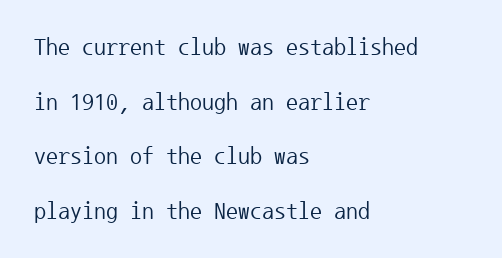
The image shows 24 px text type, upright; set left-aligned, loose line spacing (2.28x), normal letter spacing, not underlined.
